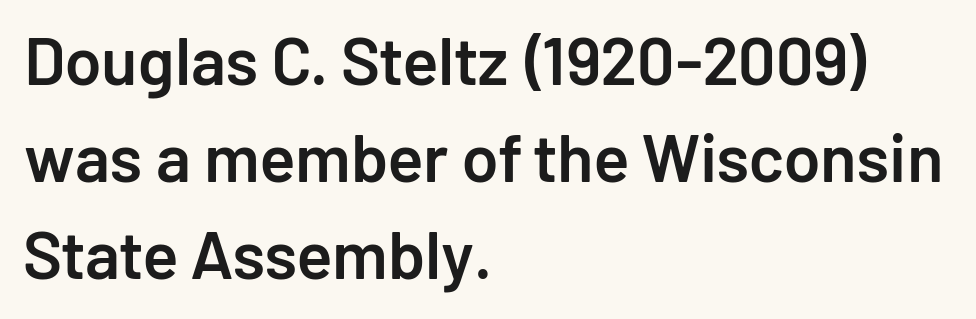
{"serif": "no", "italic": "no", "bold": "semi", "weight": "semibold", "width": "normal", "stroke_contrast": "low", "x_height": "medium", "monospaced": "no", "underline": "no", "align": "left", "line_spacing": "normal", "line_spacing_ratio": 1.45, "letter_spacing": "normal", "letter_spacing_em": 0.0, "glyph_px": 67}
